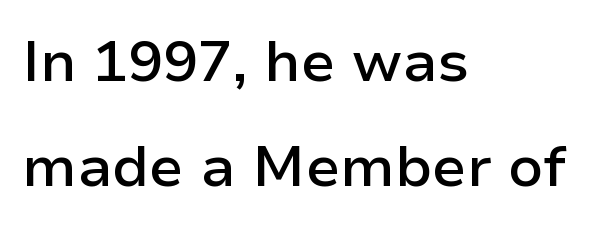
{"serif": "no", "italic": "no", "bold": "semi", "weight": "semibold", "width": "normal", "stroke_contrast": "low", "x_height": "medium", "monospaced": "no", "underline": "no", "align": "left", "line_spacing_ratio": 1.81, "letter_spacing": "normal", "letter_spacing_em": 0.0, "glyph_px": 58}
